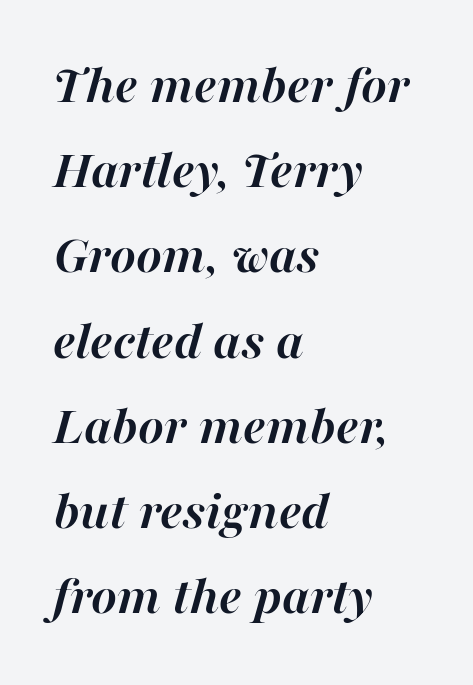
{"italic": "yes", "lean": "right", "slant_degrees": 16, "bold": "yes", "weight": "semibold", "width": "normal", "stroke_contrast": "high", "x_height": "medium", "monospaced": "no", "underline": "no", "align": "left", "line_spacing": "normal", "line_spacing_ratio": 1.55, "letter_spacing": "normal", "letter_spacing_em": 0.0, "glyph_px": 55}
